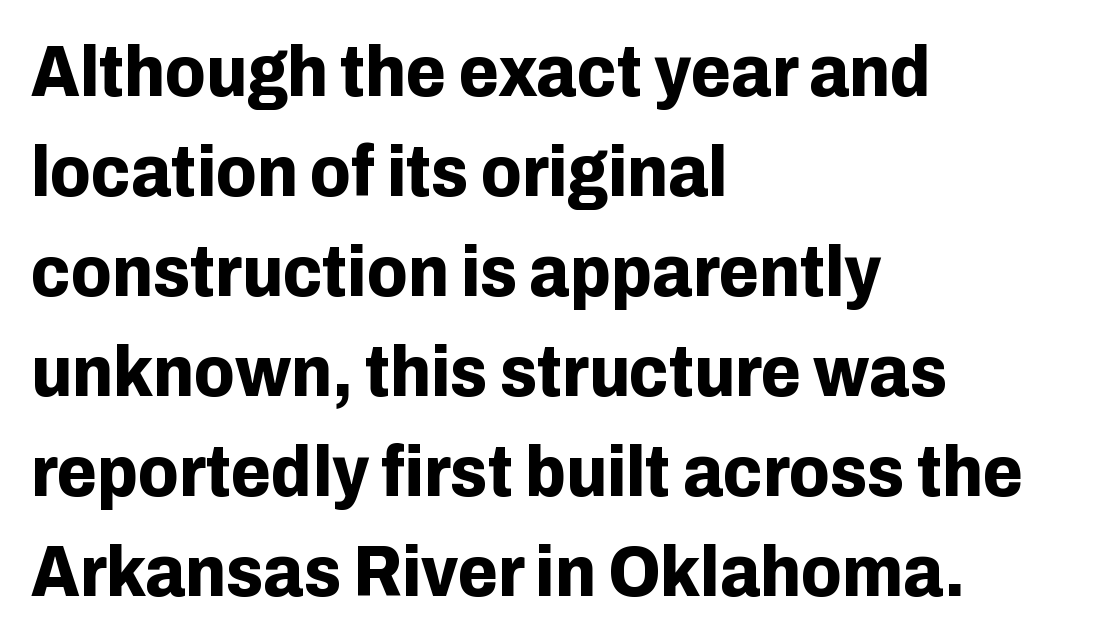
Q: Is the text bold? A: Yes.
Q: Is the text italic (slanted)? A: No, it is upright.
Q: Is the typeface a serif or a sans-serif typeface? A: Sans-serif.
Q: Is the text underlined? A: No.
Q: How is the paragraph aligned? A: Left-aligned.
Q: Is the spacing between letters normal or unusually wide? A: Normal.
Q: Is the spacing between lines tight, normal or loose? A: Normal.
Q: Width (condensed, normal, or wide)? A: Normal.
Q: Stroke contrast? A: Low.
Q: x-height? A: Medium.
Q: Monospaced? A: No.
